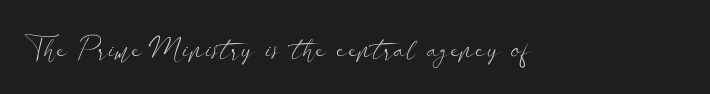
The image shows 29 px light, wide sans-serif type; set normal letter spacing, not underlined; low stroke contrast and a small x-height.
